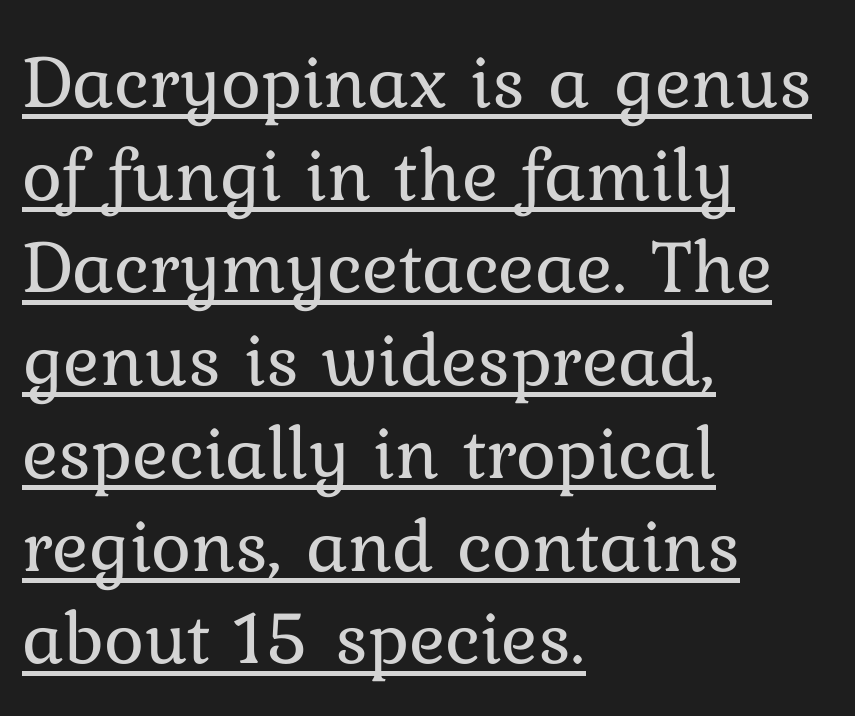
The paragraph has a hard left edge and a soft right edge. Tracking value appears to be zero — textbook default spacing. Glance below the letters and you will spot a drawn line. Posture: vertical. Varying glyph widths throughout — classic text-font behaviour.
